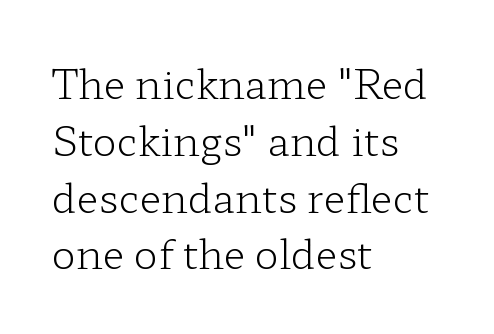
The image shows 40 px light, wide serif type, upright; set left-aligned, normal line spacing (1.42x), normal letter spacing, not underlined; low stroke contrast and a medium x-height.
